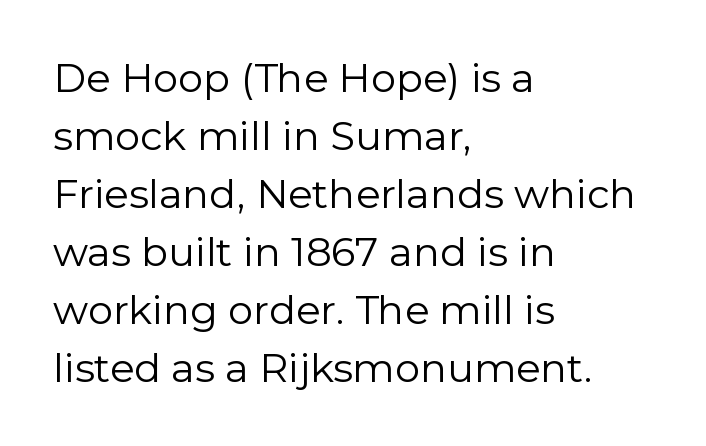
The image shows 40 px regular-weight sans-serif type, upright; set left-aligned, normal line spacing (1.45x), normal letter spacing, not underlined; low stroke contrast and a medium x-height.
